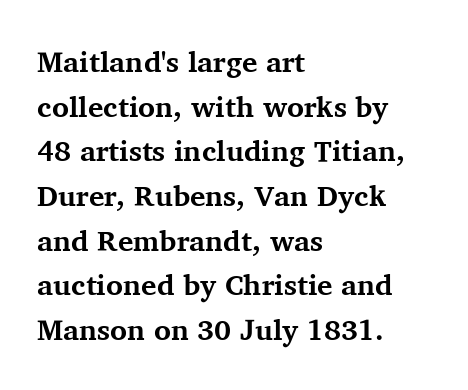
{"serif": "yes", "italic": "no", "bold": "yes", "weight": "bold", "width": "normal", "stroke_contrast": "medium", "x_height": "medium", "monospaced": "no", "underline": "no", "align": "left", "line_spacing": "normal", "line_spacing_ratio": 1.54, "letter_spacing": "normal", "letter_spacing_em": 0.0, "glyph_px": 29}
